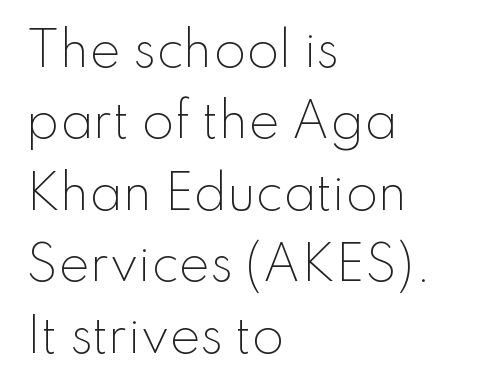
The image shows 47 px light sans-serif type, upright; set left-aligned, normal line spacing (1.52x), normal letter spacing, not underlined; low stroke contrast and a small x-height.
